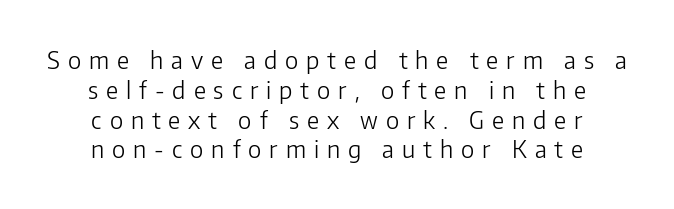
It's the straight-up-and-down kind of type. The tracking jumps out immediately: characters are airy and widely separated. The space directly below the letters is spotless. The face looks like a standard text weight, possibly lighter. Both edges are ragged and mirror each other, which tells us the setting is centered.
